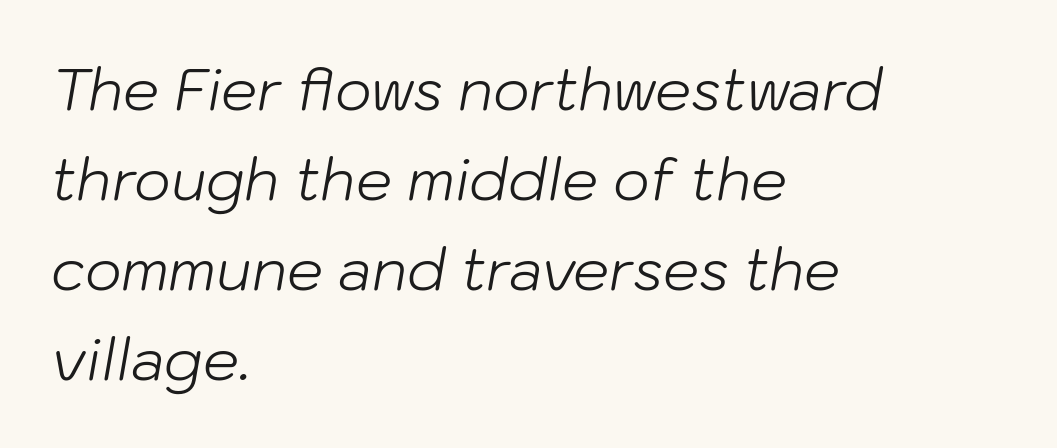
{"italic": "yes", "lean": "right", "slant_degrees": 10, "bold": "no", "weight": "light", "width": "normal", "stroke_contrast": "low", "x_height": "medium", "monospaced": "no", "underline": "no", "align": "left", "line_spacing": "normal", "line_spacing_ratio": 1.58, "letter_spacing": "normal", "letter_spacing_em": 0.0, "glyph_px": 57}
